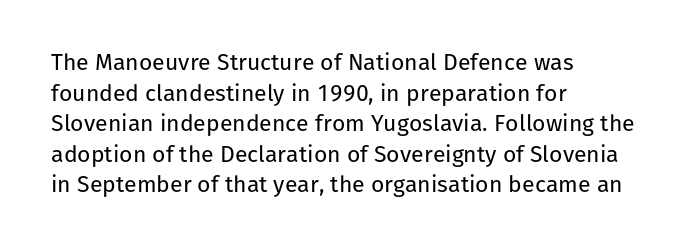
{"italic": "no", "bold": "no", "underline": "no", "align": "left", "line_spacing": "normal", "line_spacing_ratio": 1.33, "letter_spacing": "normal", "letter_spacing_em": 0.0, "glyph_px": 23}
